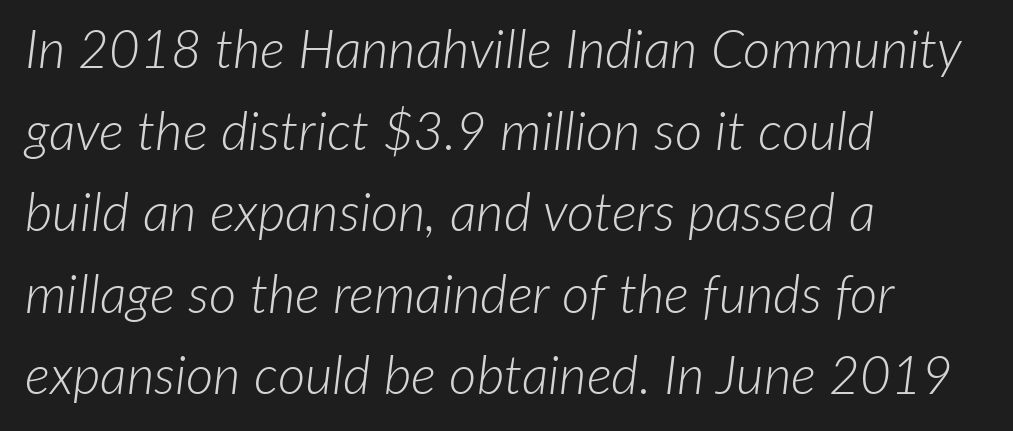
Q: Is the text bold? A: No.
Q: Is the text italic (slanted)? A: Yes, it leans right by about 7 degrees.
Q: Is the text underlined? A: No.
Q: How is the paragraph aligned? A: Left-aligned.
Q: Is the spacing between letters normal or unusually wide? A: Normal.
Q: Is the spacing between lines tight, normal or loose? A: Normal.
Q: Width (condensed, normal, or wide)? A: Normal.
Q: Stroke contrast? A: Low.
Q: x-height? A: Medium.
Q: Monospaced? A: No.
